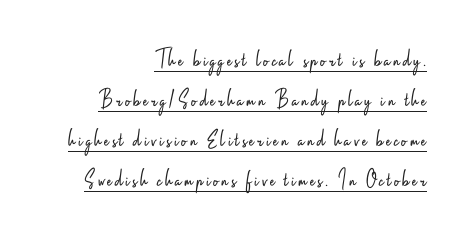
Is the block centered? No — it sits flush against the right margin. The face looks like a standard text weight, possibly lighter. Rows of type keep a routine distance in the vertical direction. Does a line run under the words? Yes, clearly.
